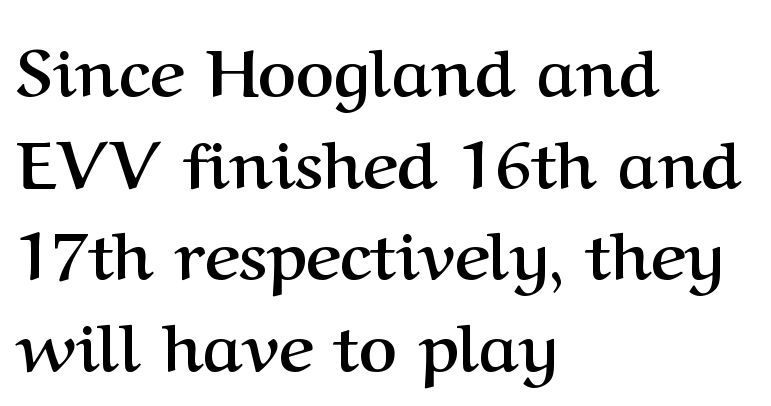
{"serif": "yes", "italic": "no", "bold": "yes", "weight": "semibold", "width": "normal", "stroke_contrast": "medium", "x_height": "medium", "monospaced": "no", "underline": "no", "align": "left", "line_spacing": "normal", "line_spacing_ratio": 1.39, "letter_spacing": "normal", "letter_spacing_em": 0.0, "glyph_px": 66}
